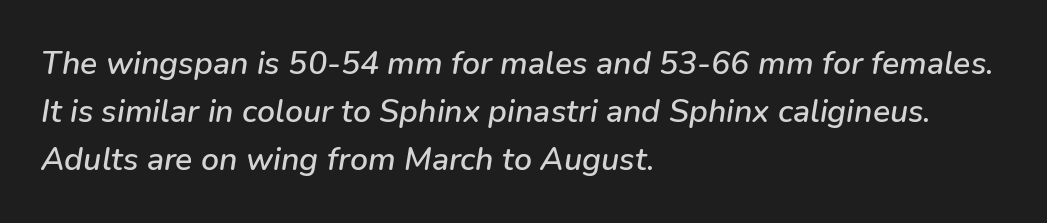
Q: Is the text italic (slanted)? A: Yes, it leans right by about 9 degrees.
Q: Is the text underlined? A: No.
Q: How is the paragraph aligned? A: Left-aligned.
Q: Is the spacing between letters normal or unusually wide? A: Normal.
Q: Is the spacing between lines tight, normal or loose? A: Normal.
Q: Width (condensed, normal, or wide)? A: Normal.
Q: Stroke contrast? A: Low.
Q: x-height? A: Medium.
Q: Monospaced? A: No.
